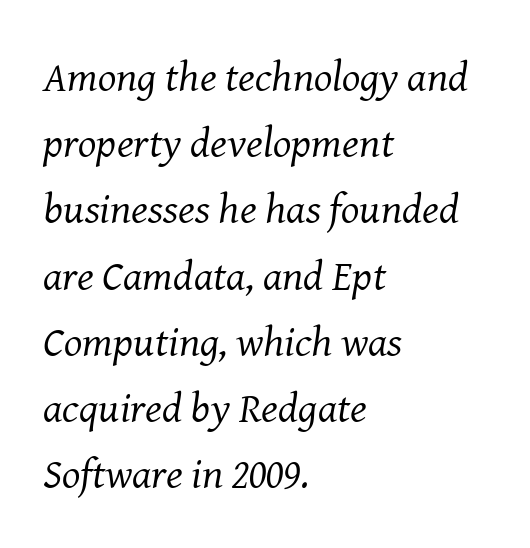
Q: Is the text bold? A: No.
Q: Is the text italic (slanted)? A: Yes, it leans right by about 8 degrees.
Q: Is the typeface a serif or a sans-serif typeface? A: Serif.
Q: Is the text underlined? A: No.
Q: How is the paragraph aligned? A: Left-aligned.
Q: Is the spacing between letters normal or unusually wide? A: Normal.
Q: Is the spacing between lines tight, normal or loose? A: Normal.
Q: Width (condensed, normal, or wide)? A: Normal.
Q: Stroke contrast? A: Medium.
Q: x-height? A: Medium.
Q: Monospaced? A: No.
